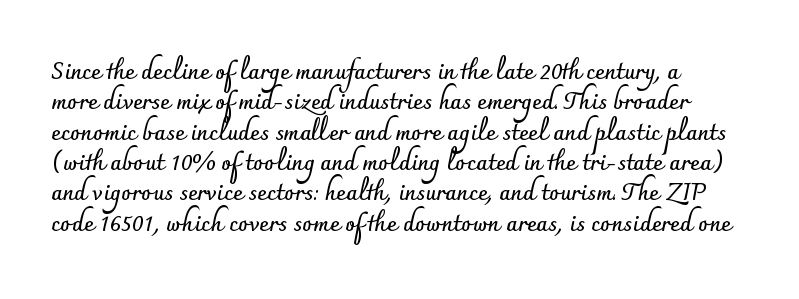
The image shows 23 px bold type; set normal line spacing (1.32x), normal letter spacing, not underlined.
